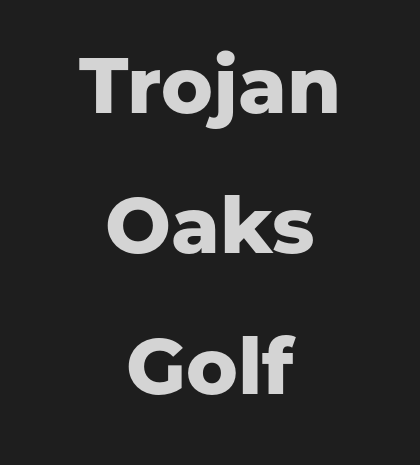
The image shows 78 px heavy sans-serif type, upright; set centered, line spacing 1.8x, normal letter spacing, not underlined; low stroke contrast and a medium x-height.
